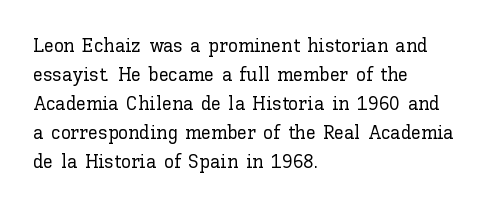
{"italic": "no", "underline": "no", "align": "left", "line_spacing": "normal", "line_spacing_ratio": 1.45, "letter_spacing": "normal", "letter_spacing_em": 0.0, "glyph_px": 20}
